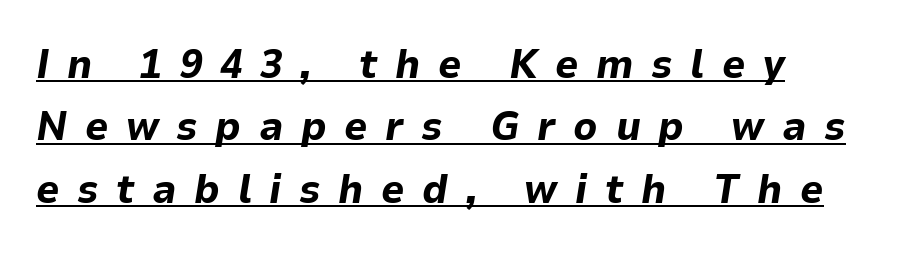
The image shows 41 px bold type, italic (leaning right); set normal line spacing (1.52x), unusually wide letter spacing (+0.43 em), underlined; low stroke contrast and a medium x-height.
